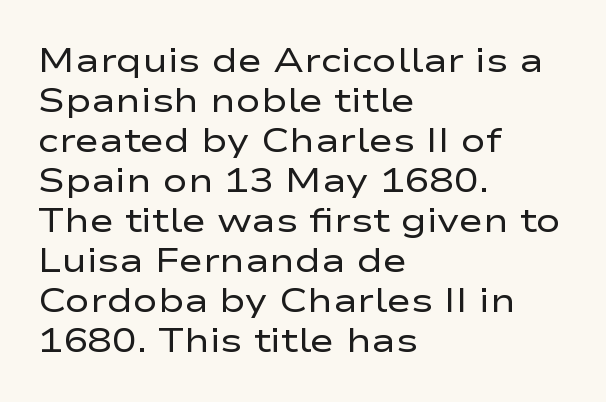
Each row of text sits above clean, open space. Is this a fixed-width face? No — the glyphs have proportional, varying widths. Typographically, this falls in the sans-serif category. Caption: standard tracking, unaltered. Designer's note — italics off, roman on. Stems here are at most as thick as an everyday book face.
